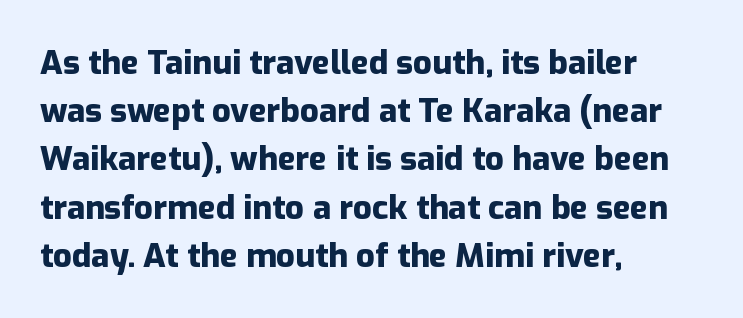
{"serif": "no", "italic": "no", "bold": "yes", "weight": "heavy", "width": "normal", "stroke_contrast": "low", "x_height": "medium", "monospaced": "no", "underline": "no", "align": "left", "line_spacing": "normal", "line_spacing_ratio": 1.46, "letter_spacing": "normal", "letter_spacing_em": 0.0, "glyph_px": 33}
